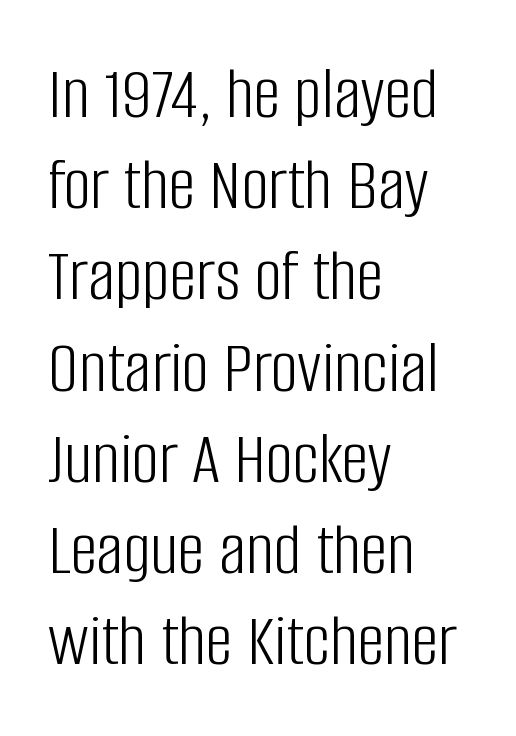
Q: Is the text bold? A: No.
Q: Is the text italic (slanted)? A: No, it is upright.
Q: Is the typeface a serif or a sans-serif typeface? A: Sans-serif.
Q: Is the text underlined? A: No.
Q: How is the paragraph aligned? A: Left-aligned.
Q: Is the spacing between letters normal or unusually wide? A: Normal.
Q: Width (condensed, normal, or wide)? A: Condensed.
Q: Stroke contrast? A: Low.
Q: x-height? A: Large.
Q: Monospaced? A: No.
